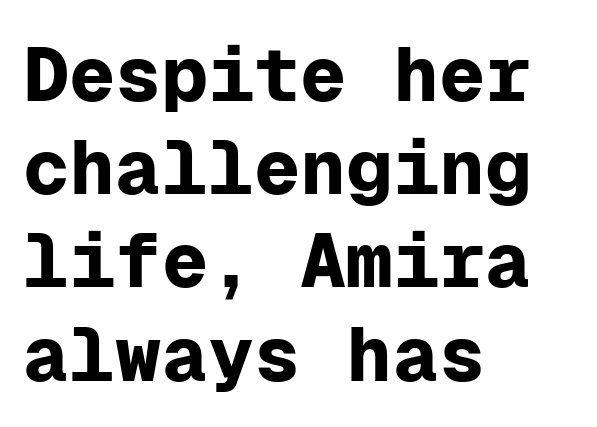
The rendering uses typewriter-style spacing with identical character cells. The rendering shows plain stroke endings on the letterforms — a sans-serif design. The type sits square on the baseline with zero lean. The rendering anchors every line to the left-hand side. Its strokes are broad and dark, the hallmark of bold type. The specimen omits any rule beneath the text block's lines.
